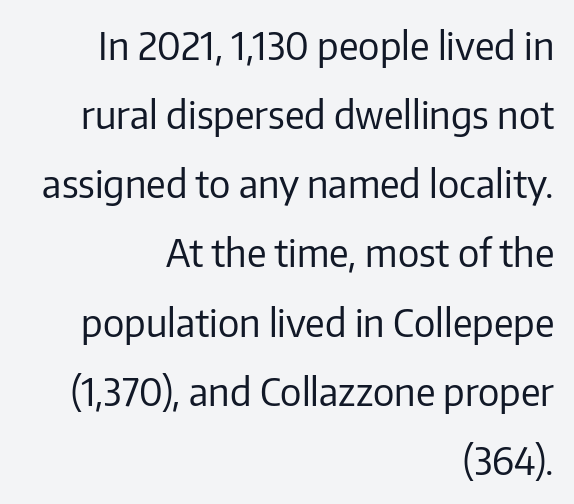
Q: Is the text bold? A: No.
Q: Is the text italic (slanted)? A: No, it is upright.
Q: Is the typeface a serif or a sans-serif typeface? A: Sans-serif.
Q: Is the text underlined? A: No.
Q: How is the paragraph aligned? A: Right-aligned.
Q: Is the spacing between letters normal or unusually wide? A: Normal.
Q: Width (condensed, normal, or wide)? A: Normal.
Q: Stroke contrast? A: Low.
Q: x-height? A: Medium.
Q: Monospaced? A: No.
